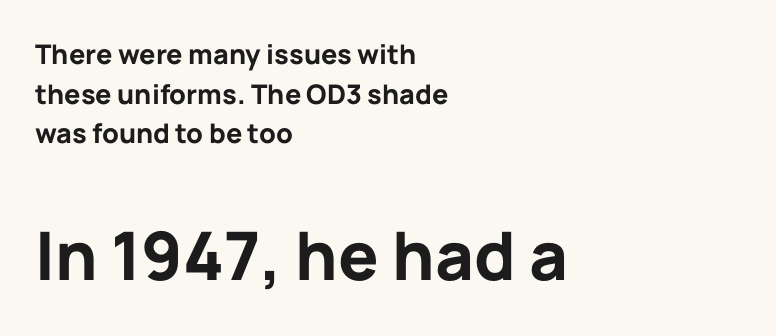
The image shows 67 px bold sans-serif type, upright; set left-aligned, normal line spacing (1.47x), normal letter spacing, not underlined; the second (bottom) block is 2.48x larger; low stroke contrast and a medium x-height.
